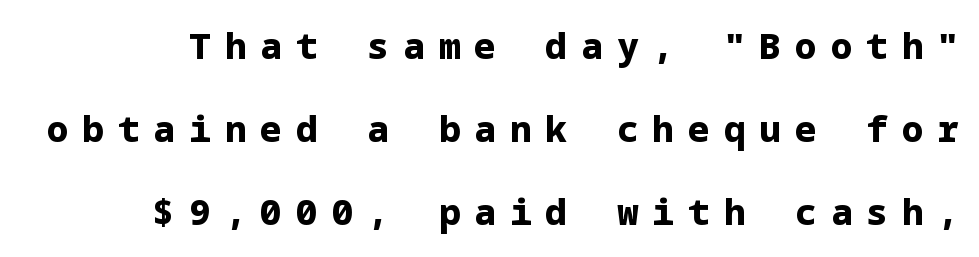
{"serif": "no", "italic": "no", "bold": "yes", "weight": "bold", "width": "normal", "stroke_contrast": "low", "x_height": "medium", "underline": "no", "line_spacing": "loose", "line_spacing_ratio": 2.31, "letter_spacing": "wide", "letter_spacing_em": 0.39, "glyph_px": 36}
